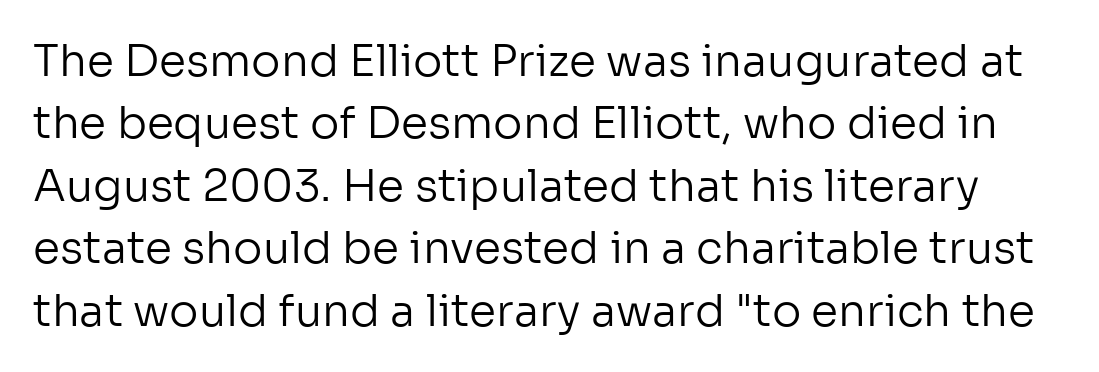
Q: Is the text bold? A: No.
Q: Is the text italic (slanted)? A: No, it is upright.
Q: Is the typeface a serif or a sans-serif typeface? A: Sans-serif.
Q: Is the text underlined? A: No.
Q: Is the spacing between letters normal or unusually wide? A: Normal.
Q: Is the spacing between lines tight, normal or loose? A: Normal.
Q: Width (condensed, normal, or wide)? A: Normal.
Q: Stroke contrast? A: Low.
Q: x-height? A: Medium.
Q: Monospaced? A: No.
